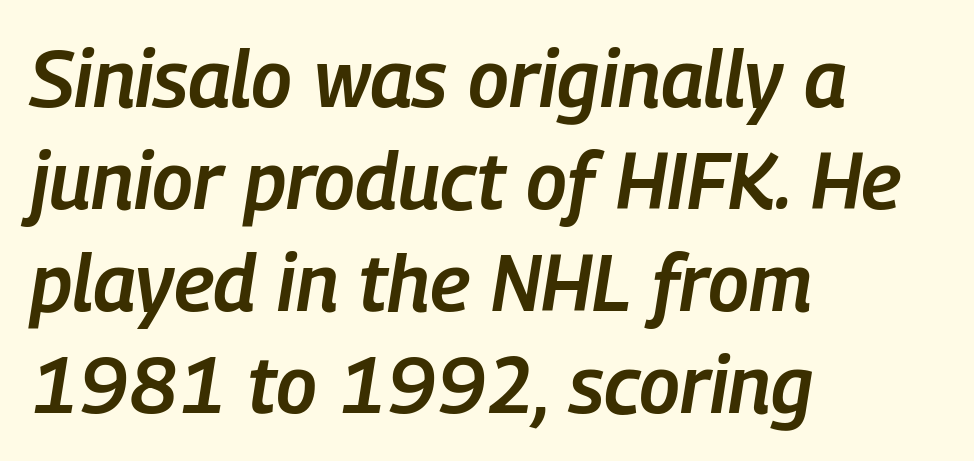
Q: Is the text bold? A: Semi-bold.
Q: Is the text italic (slanted)? A: Yes, it leans right by about 9 degrees.
Q: Is the text underlined? A: No.
Q: How is the paragraph aligned? A: Left-aligned.
Q: Is the spacing between letters normal or unusually wide? A: Normal.
Q: Is the spacing between lines tight, normal or loose? A: Normal.
Q: Width (condensed, normal, or wide)? A: Condensed.
Q: Stroke contrast? A: Low.
Q: x-height? A: Medium.
Q: Monospaced? A: No.
